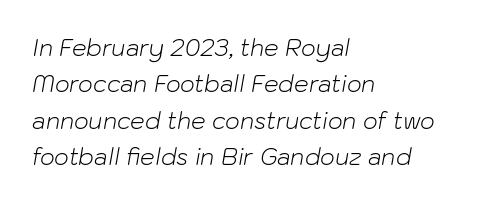
The image shows 23 px text type, italic (leaning right); set left-aligned, normal line spacing (1.58x), normal letter spacing, not underlined.
